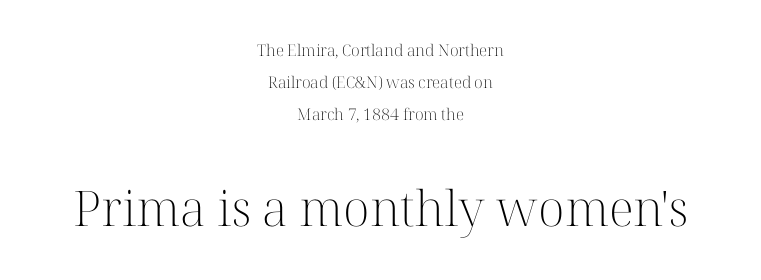
Q: Is the text bold? A: No.
Q: Is the text italic (slanted)? A: No, it is upright.
Q: Is the typeface a serif or a sans-serif typeface? A: Serif.
Q: Is the text underlined? A: No.
Q: How is the paragraph aligned? A: Centered.
Q: Is the spacing between letters normal or unusually wide? A: Normal.
Q: Is the spacing between lines tight, normal or loose? A: Loose.
Q: Which block of text is set in a larger size, the first (top) or the second (bottom)? A: The second (bottom) one.
Q: Width (condensed, normal, or wide)? A: Normal.
Q: Stroke contrast? A: High.
Q: x-height? A: Medium.
Q: Monospaced? A: No.
